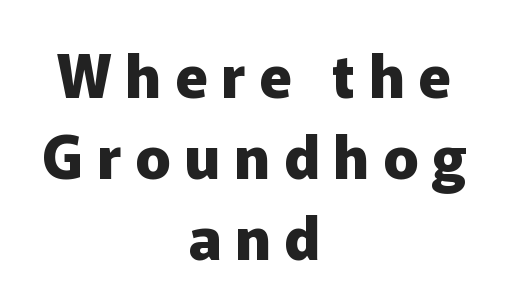
The image shows 59 px heavy sans-serif type, upright; set centered, normal line spacing (1.37x), unusually wide letter spacing (+0.23 em), not underlined; low stroke contrast and a medium x-height.
